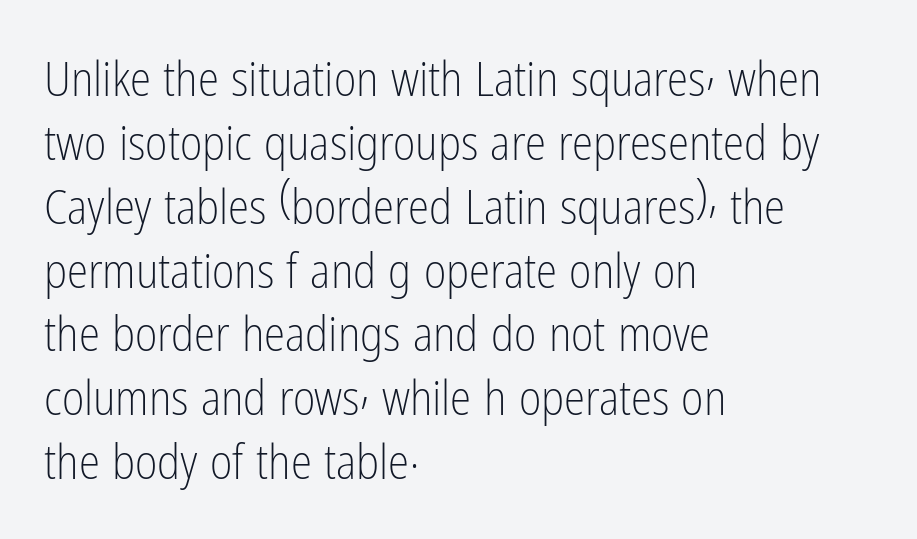
The image shows 48 px light, condensed sans-serif type, upright; set left-aligned, normal line spacing (1.33x), normal letter spacing, not underlined; low stroke contrast and a medium x-height.
